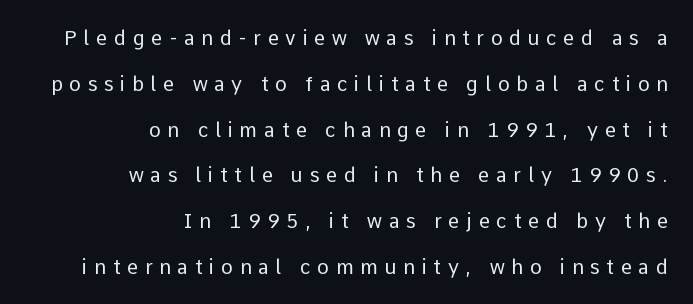
The image shows 20 px text type, upright; set right-aligned, loose line spacing (2.29x), unusually wide letter spacing (+0.33 em), not underlined.
